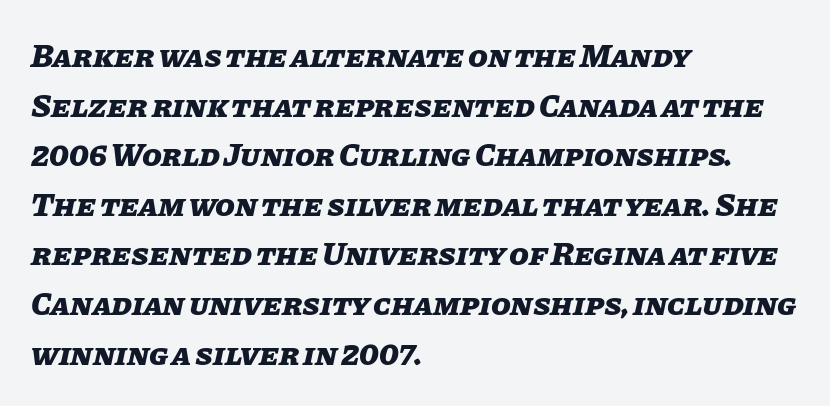
{"italic": "yes", "lean": "right", "slant_degrees": 11, "bold": "yes", "weight": "heavy", "width": "normal", "stroke_contrast": "low", "x_height": "large", "monospaced": "no", "underline": "no", "align": "left", "line_spacing": "normal", "line_spacing_ratio": 1.55, "letter_spacing": "normal", "letter_spacing_em": 0.0, "glyph_px": 32}
